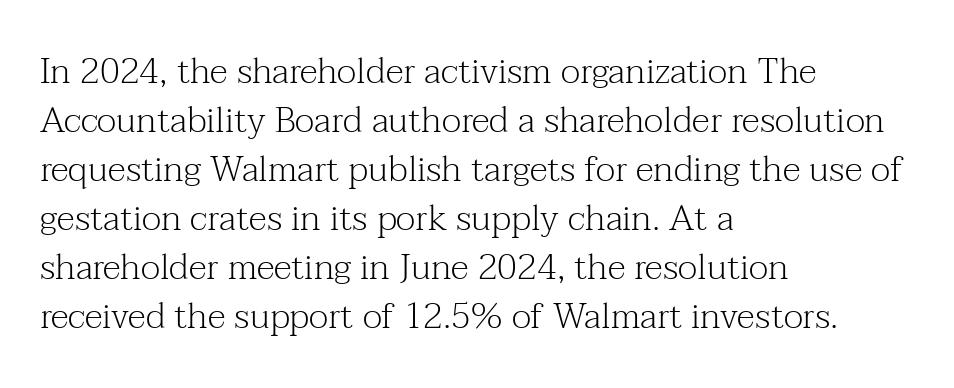
{"serif": "yes", "italic": "no", "bold": "no", "weight": "light", "width": "normal", "stroke_contrast": "medium", "x_height": "medium", "monospaced": "no", "underline": "no", "align": "left", "line_spacing": "normal", "line_spacing_ratio": 1.36, "letter_spacing": "normal", "letter_spacing_em": 0.0, "glyph_px": 36}
